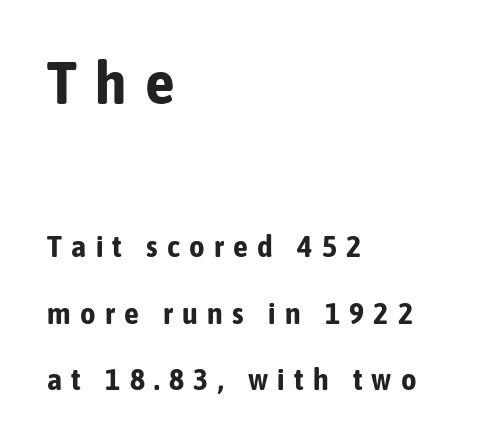
{"serif": "no", "italic": "no", "bold": "yes", "weight": "bold", "width": "condensed", "stroke_contrast": "low", "x_height": "medium", "monospaced": "no", "underline": "no", "align": "left", "line_spacing": "loose", "line_spacing_ratio": 2.22, "letter_spacing": "wide", "letter_spacing_em": 0.31, "larger_block": "first", "size_ratio": 2.0, "glyph_px": 60}
